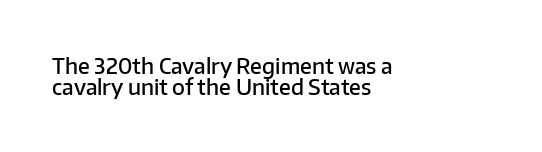
The image shows 21 px text type, upright; set left-aligned, tight line spacing (1.0x), normal letter spacing, not underlined.
